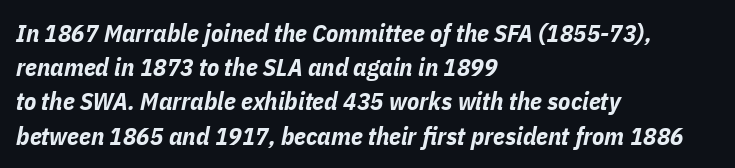
Check the space under the baseline: it is left empty. Strong, thick strokes mark this as bold type. The typesetter chose a ragged-right arrangement here. Characters follow at the spacing the type designer built in.
